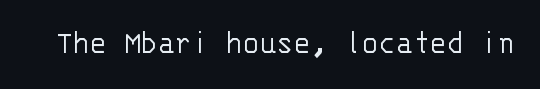
The image shows 35 px light sans-serif type, upright, monospaced; set normal letter spacing, not underlined; low stroke contrast and a large x-height.
